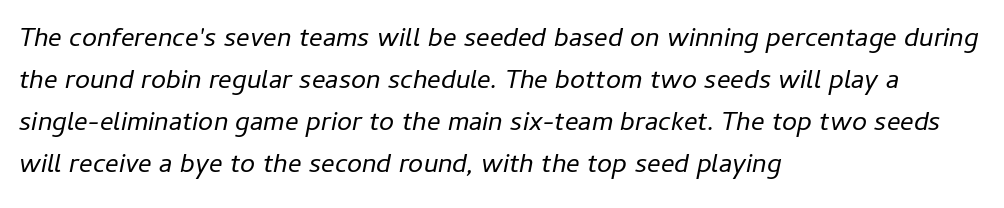
{"italic": "yes", "lean": "right", "slant_degrees": 11, "bold": "no", "underline": "no", "align": "left", "line_spacing": "normal", "line_spacing_ratio": 1.55, "letter_spacing": "normal", "letter_spacing_em": 0.0, "glyph_px": 27}
